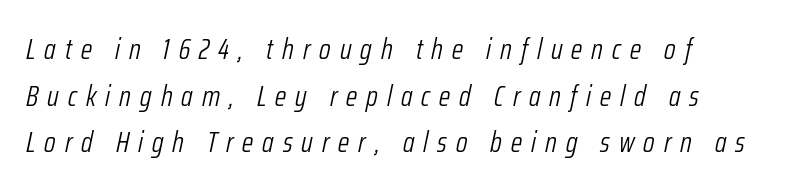
{"italic": "yes", "lean": "right", "slant_degrees": 12, "bold": "no", "weight": "light", "width": "condensed", "stroke_contrast": "low", "x_height": "medium", "monospaced": "no", "underline": "no", "align": "left", "line_spacing": "normal", "line_spacing_ratio": 1.61, "letter_spacing": "wide", "letter_spacing_em": 0.31, "glyph_px": 29}
